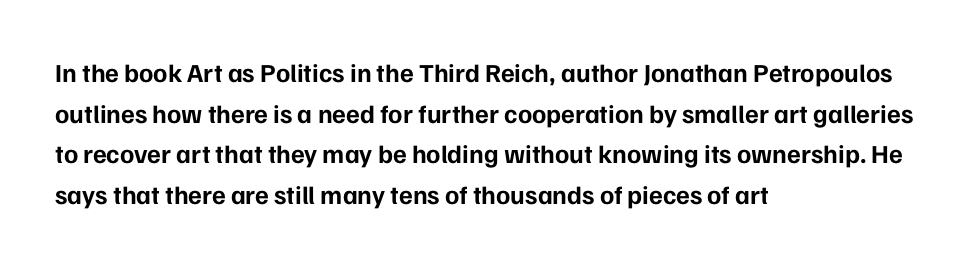
Students, note that the glyphs here touch the page at normal intervals. Lines of text with bare space underneath. Short and long lines alike share a common starting point at left. The font's upright variant was chosen for this text.
